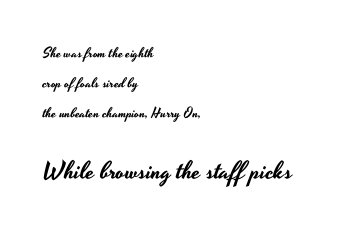
The image shows 25 px text type; set left-aligned, loose line spacing (2.15x), normal letter spacing, not underlined; the second (bottom) block is 1.79x larger.
